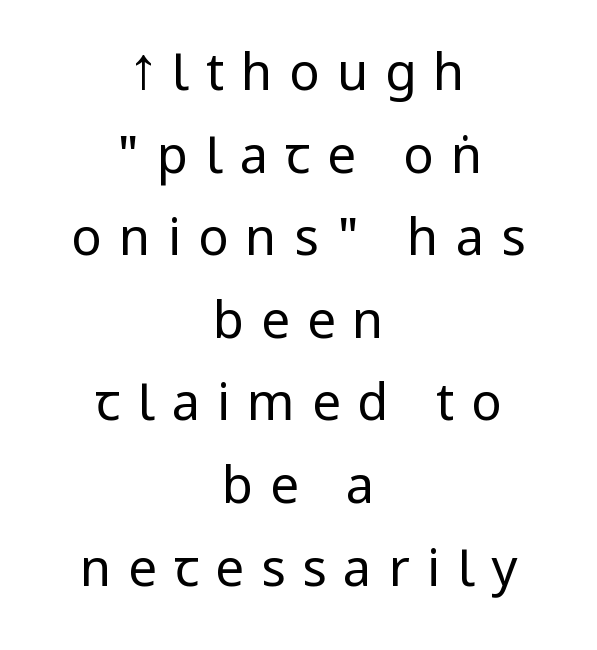
Q: Is the text bold? A: No.
Q: Is the text italic (slanted)? A: No, it is upright.
Q: Is the typeface a serif or a sans-serif typeface? A: Sans-serif.
Q: Is the text underlined? A: No.
Q: How is the paragraph aligned? A: Centered.
Q: Is the spacing between letters normal or unusually wide? A: Unusually wide.
Q: Is the spacing between lines tight, normal or loose? A: Normal.
Q: Width (condensed, normal, or wide)? A: Condensed.
Q: Stroke contrast? A: Low.
